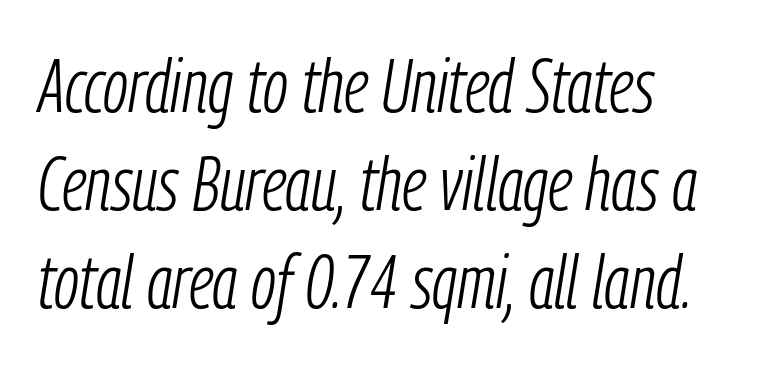
Q: Is the text bold? A: No.
Q: Is the text italic (slanted)? A: Yes, it leans right by about 9 degrees.
Q: Is the text underlined? A: No.
Q: Is the spacing between letters normal or unusually wide? A: Normal.
Q: Is the spacing between lines tight, normal or loose? A: Normal.
Q: Width (condensed, normal, or wide)? A: Condensed.
Q: Stroke contrast? A: Low.
Q: x-height? A: Medium.
Q: Monospaced? A: No.
